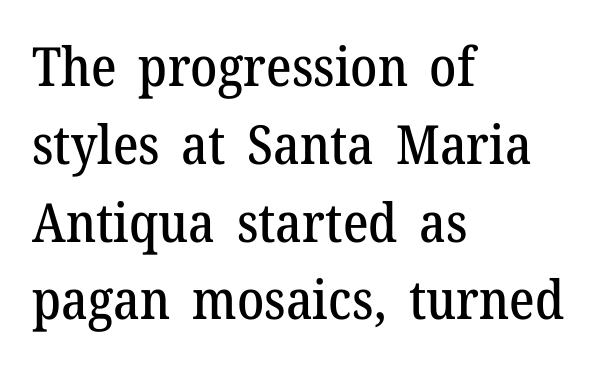
{"serif": "yes", "italic": "no", "width": "normal", "stroke_contrast": "medium", "x_height": "medium", "monospaced": "no", "underline": "no", "align": "left", "line_spacing": "normal", "line_spacing_ratio": 1.44, "letter_spacing": "normal", "letter_spacing_em": 0.0, "glyph_px": 54}
